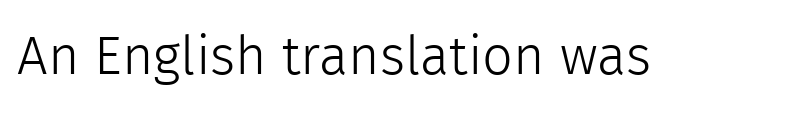
Q: Is the text bold? A: No.
Q: Is the text italic (slanted)? A: No, it is upright.
Q: Is the typeface a serif or a sans-serif typeface? A: Sans-serif.
Q: Is the text underlined? A: No.
Q: Is the spacing between letters normal or unusually wide? A: Normal.
Q: Width (condensed, normal, or wide)? A: Normal.
Q: x-height? A: Medium.
Q: Monospaced? A: No.
